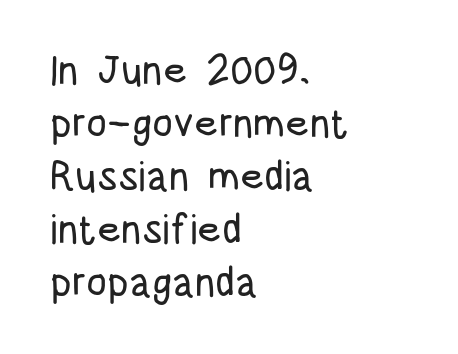
Q: Is the text italic (slanted)? A: No, it is upright.
Q: Is the typeface a serif or a sans-serif typeface? A: Sans-serif.
Q: Is the text underlined? A: No.
Q: How is the paragraph aligned? A: Left-aligned.
Q: Is the spacing between letters normal or unusually wide? A: Normal.
Q: Is the spacing between lines tight, normal or loose? A: Normal.
Q: Width (condensed, normal, or wide)? A: Condensed.
Q: Stroke contrast? A: Low.
Q: x-height? A: Large.
Q: Monospaced? A: No.
